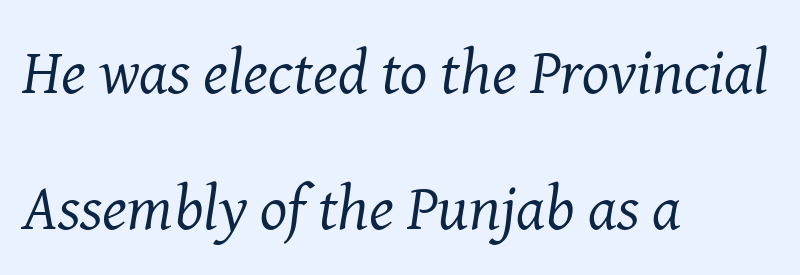
{"serif": "yes", "italic": "yes", "lean": "right", "slant_degrees": 8, "bold": "no", "weight": "regular", "width": "normal", "stroke_contrast": "medium", "x_height": "medium", "monospaced": "no", "underline": "no", "align": "left", "line_spacing": "loose", "line_spacing_ratio": 2.12, "letter_spacing": "normal", "letter_spacing_em": 0.0, "glyph_px": 64}
